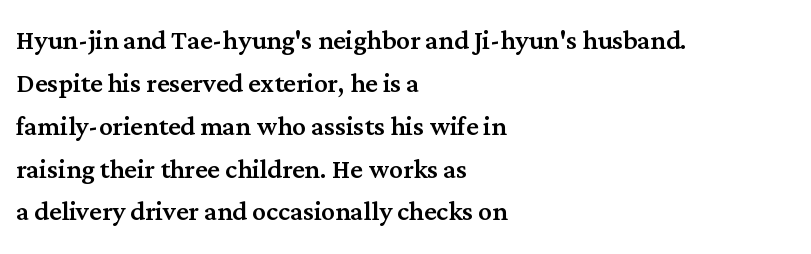
{"serif": "yes", "italic": "no", "width": "normal", "stroke_contrast": "medium", "x_height": "medium", "monospaced": "no", "underline": "no", "align": "left", "line_spacing": "normal", "line_spacing_ratio": 1.26, "letter_spacing": "normal", "letter_spacing_em": 0.0, "glyph_px": 34}
